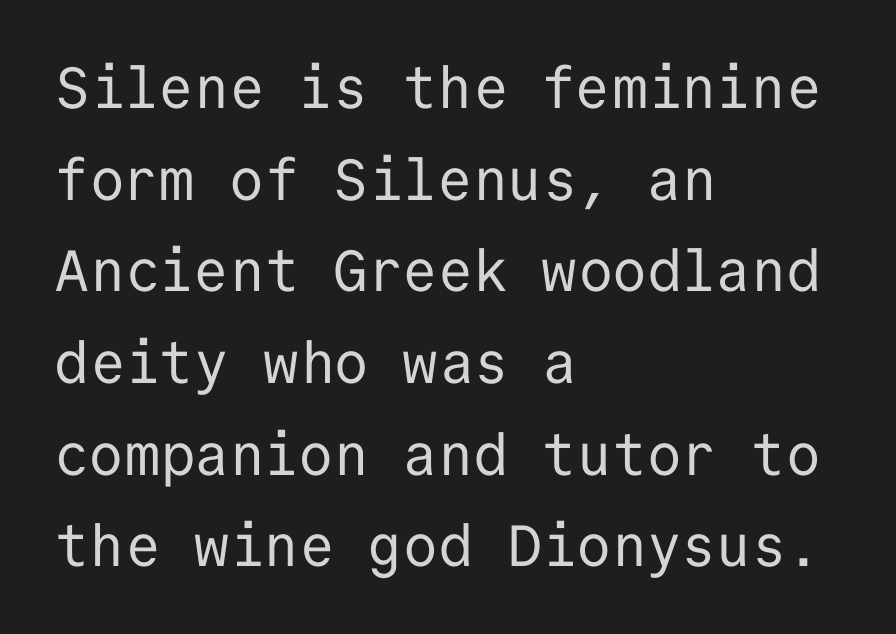
Descender tails drop into unmarked territory. I'd call this a sans setting — the letters go barefoot. Observe the ordinary spacing: letters are neighbours, not strangers. These lines are rendered in a fixed-pitch font. Is this a heavy cut? Hardly; it is regular or lighter.
